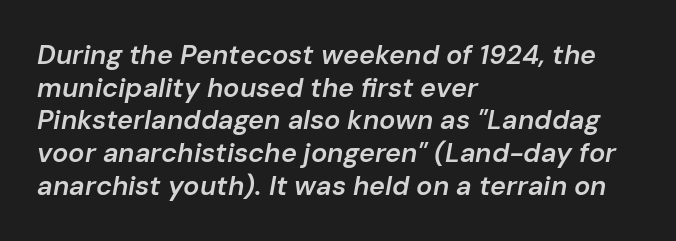
Q: Is the text bold? A: Semi-bold.
Q: Is the text italic (slanted)? A: Yes, it leans right by about 10 degrees.
Q: Is the text underlined? A: No.
Q: How is the paragraph aligned? A: Left-aligned.
Q: Is the spacing between letters normal or unusually wide? A: Normal.
